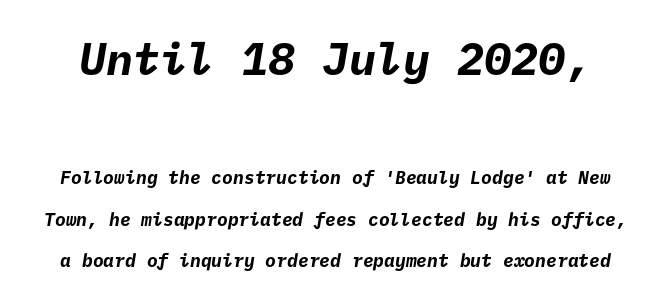
Q: Is the text bold? A: Yes.
Q: Is the typeface a serif or a sans-serif typeface? A: Sans-serif.
Q: Is the text underlined? A: No.
Q: Is the spacing between letters normal or unusually wide? A: Normal.
Q: Is the spacing between lines tight, normal or loose? A: Loose.
Q: Which block of text is set in a larger size, the first (top) or the second (bottom)? A: The first (top) one.
Q: Width (condensed, normal, or wide)? A: Normal.
Q: Stroke contrast? A: Low.
Q: x-height? A: Medium.
